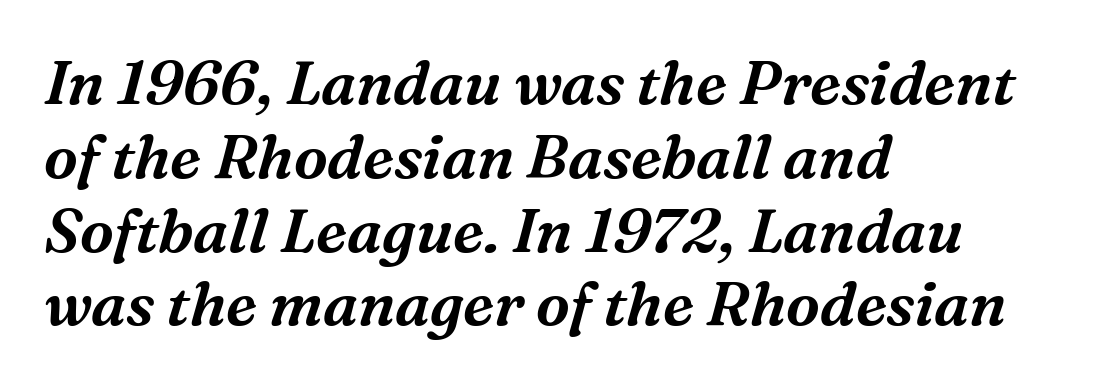
Q: Is the text italic (slanted)? A: Yes, it leans right by about 16 degrees.
Q: Is the typeface a serif or a sans-serif typeface? A: Serif.
Q: Is the text underlined? A: No.
Q: How is the paragraph aligned? A: Left-aligned.
Q: Is the spacing between letters normal or unusually wide? A: Normal.
Q: Width (condensed, normal, or wide)? A: Normal.
Q: Stroke contrast? A: Medium.
Q: x-height? A: Medium.
Q: Monospaced? A: No.
